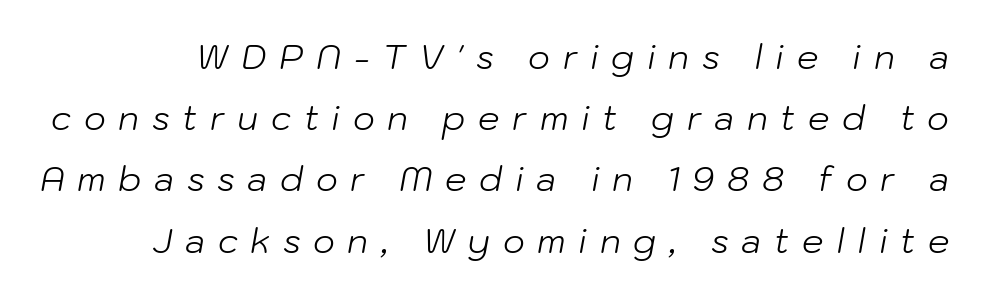
The image shows 34 px light type, italic (leaning right); set line spacing 1.8x, unusually wide letter spacing (+0.37 em), not underlined; low stroke contrast and a medium x-height.
